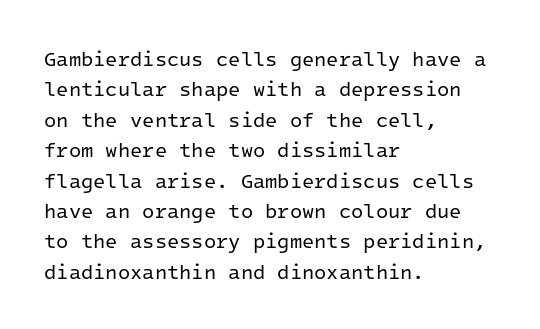
{"italic": "no", "bold": "no", "underline": "no", "align": "left", "line_spacing": "normal", "line_spacing_ratio": 1.52, "letter_spacing": "normal", "letter_spacing_em": 0.0, "glyph_px": 20}
